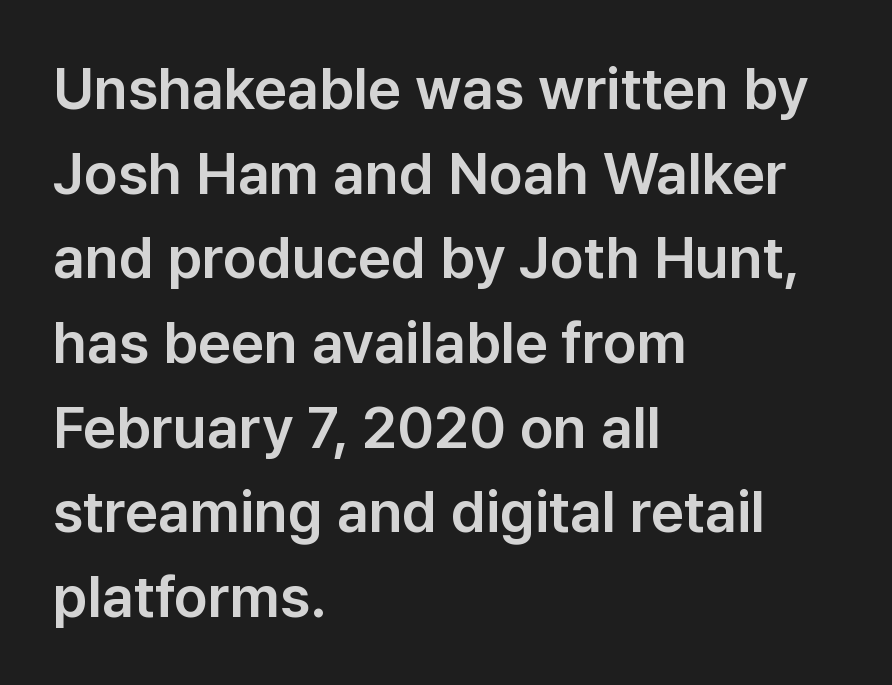
All the whitespace from short lines collects on the right. Is there much room between lines? A standard amount, neither cramped nor airy. The passage shown is typed in a proportional face where columns would drift. The space beneath each line is pristine and unruled.
